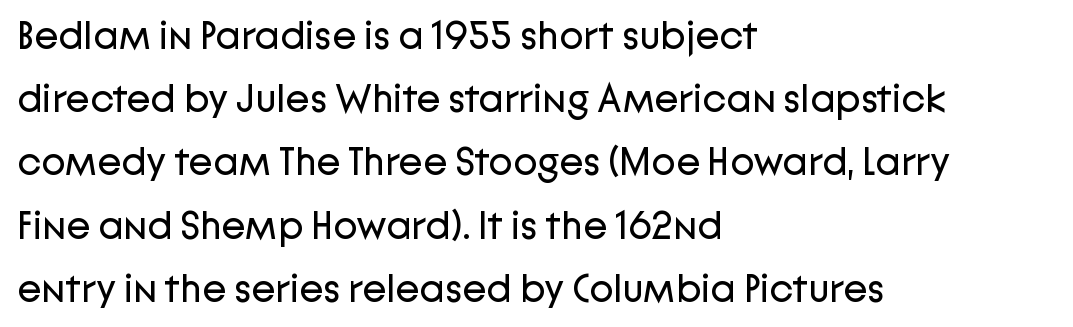
The image shows 40 px regular-weight sans-serif type, upright; set left-aligned, normal line spacing (1.58x), normal letter spacing, not underlined; low stroke contrast and a medium x-height.
